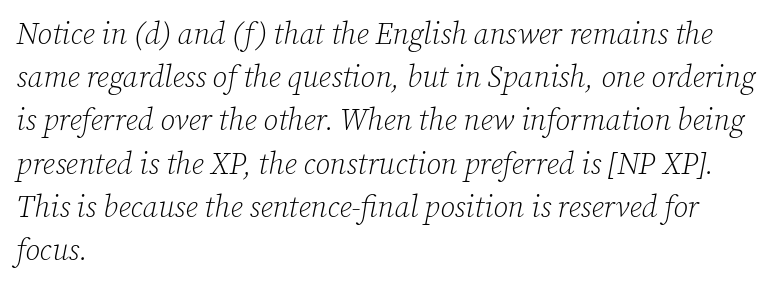
{"serif": "yes", "italic": "yes", "lean": "right", "slant_degrees": 12, "bold": "no", "weight": "light", "width": "normal", "stroke_contrast": "low", "x_height": "medium", "monospaced": "no", "underline": "no", "align": "left", "line_spacing": "normal", "line_spacing_ratio": 1.44, "letter_spacing": "normal", "letter_spacing_em": 0.0, "glyph_px": 30}
